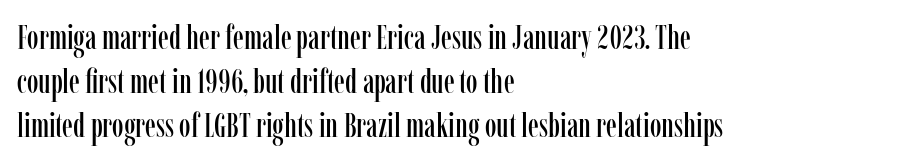
{"serif": "yes", "italic": "no", "width": "condensed", "stroke_contrast": "low", "x_height": "medium", "monospaced": "no", "underline": "no", "align": "left", "line_spacing": "normal", "line_spacing_ratio": 1.34, "letter_spacing": "normal", "letter_spacing_em": 0.0, "glyph_px": 33}
